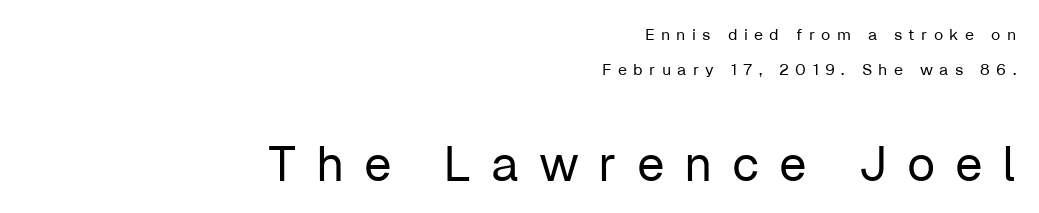
Q: Is the text bold? A: No.
Q: Is the text italic (slanted)? A: No, it is upright.
Q: Is the typeface a serif or a sans-serif typeface? A: Sans-serif.
Q: Is the text underlined? A: No.
Q: How is the paragraph aligned? A: Right-aligned.
Q: Is the spacing between letters normal or unusually wide? A: Unusually wide.
Q: Is the spacing between lines tight, normal or loose? A: Loose.
Q: Which block of text is set in a larger size, the first (top) or the second (bottom)? A: The second (bottom) one.
Q: Width (condensed, normal, or wide)? A: Normal.
Q: Stroke contrast? A: Low.
Q: x-height? A: Medium.
Q: Monospaced? A: No.
